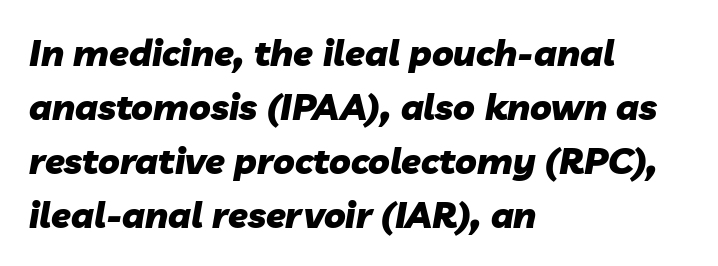
Q: Is the text bold? A: Yes.
Q: Is the text italic (slanted)? A: Yes, it leans right by about 10 degrees.
Q: Is the text underlined? A: No.
Q: How is the paragraph aligned? A: Left-aligned.
Q: Is the spacing between letters normal or unusually wide? A: Normal.
Q: Is the spacing between lines tight, normal or loose? A: Normal.
Q: Width (condensed, normal, or wide)? A: Normal.
Q: Stroke contrast? A: Low.
Q: x-height? A: Medium.
Q: Monospaced? A: No.
